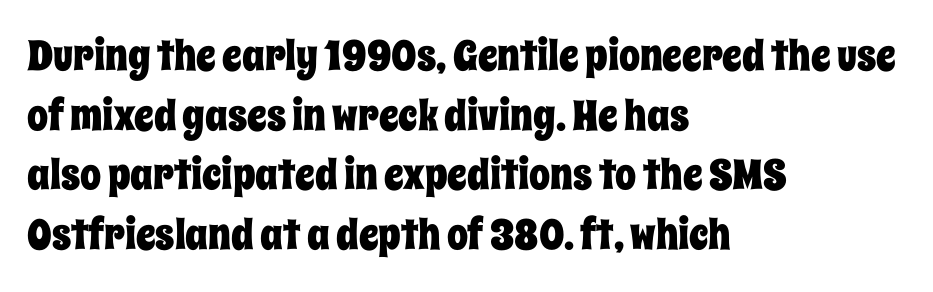
{"italic": "no", "width": "condensed", "stroke_contrast": "low", "x_height": "large", "monospaced": "no", "underline": "no", "align": "left", "line_spacing": "normal", "line_spacing_ratio": 1.42, "letter_spacing": "normal", "letter_spacing_em": 0.0, "glyph_px": 42}
